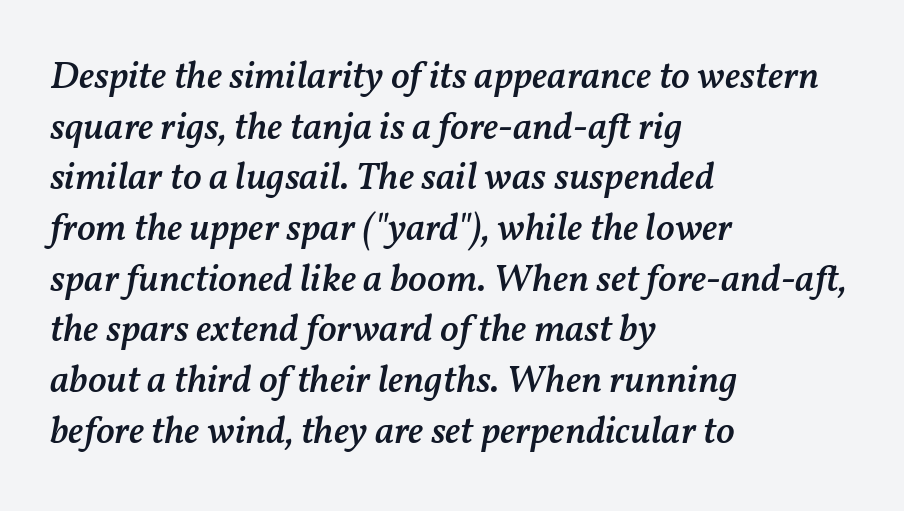
The image shows 39 px semibold type, italic (leaning right); set left-aligned, normal line spacing (1.3x), normal letter spacing, not underlined; medium stroke contrast and a medium x-height.
